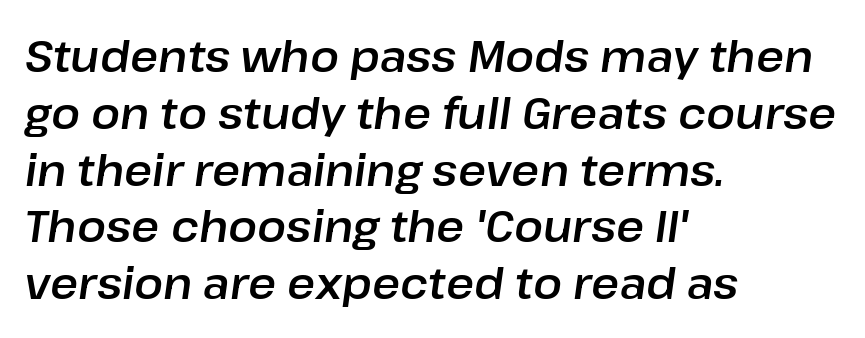
This sample has the flowing, uneven cadence of proportional lettering. The type is set solid horizontally, with unmodified tracking. The strip under each line holds only bare page. These lines sit exactly where default settings would place them. Characters are canted at an angle relative to the baseline's perpendicular. Caption: multi-line text, flush left, ragged right.
